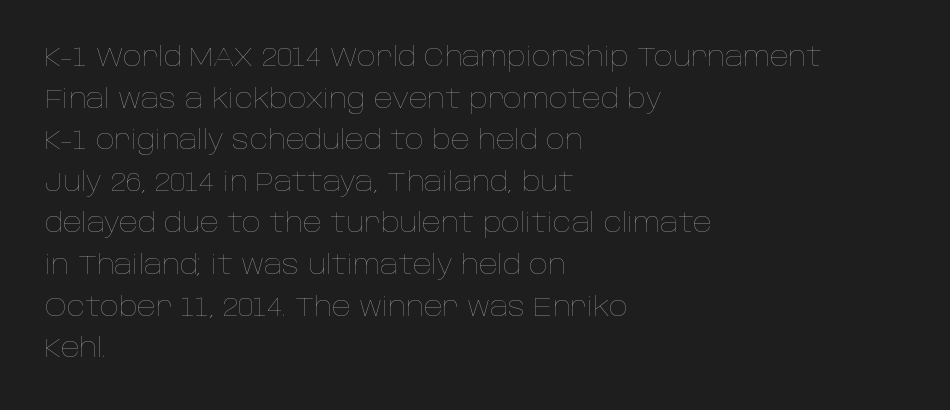
Rule under the text: the space is simply empty. One-word summary of the alignment: left. Stroke thickness stays within the range of a standard reading face or lighter. Rows of type keep a routine distance in the vertical direction. Ascenders rise straight up at ninety degrees. The tracking reads as untouched default to a designer's eye.
